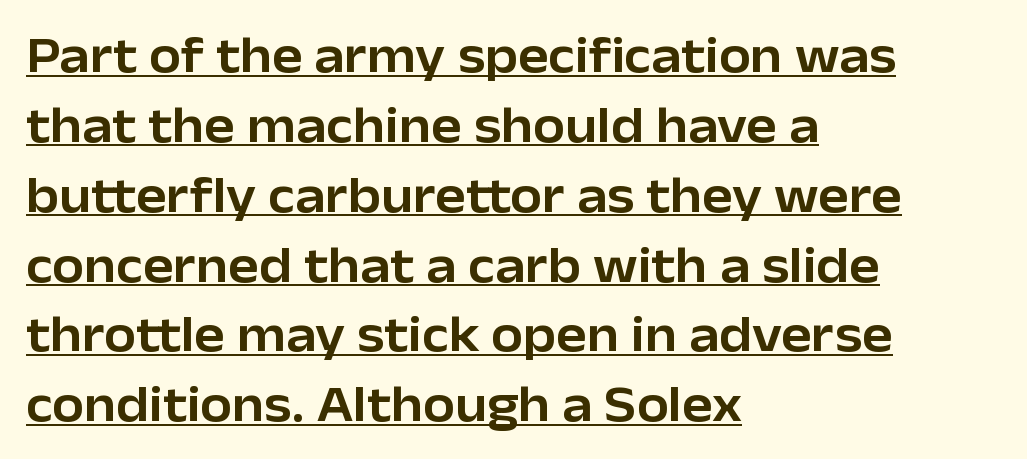
Q: Is the text italic (slanted)? A: No, it is upright.
Q: Is the typeface a serif or a sans-serif typeface? A: Sans-serif.
Q: Is the text underlined? A: Yes.
Q: How is the paragraph aligned? A: Left-aligned.
Q: Is the spacing between letters normal or unusually wide? A: Normal.
Q: Is the spacing between lines tight, normal or loose? A: Normal.
Q: Width (condensed, normal, or wide)? A: Normal.
Q: Stroke contrast? A: Low.
Q: x-height? A: Medium.
Q: Monospaced? A: No.
